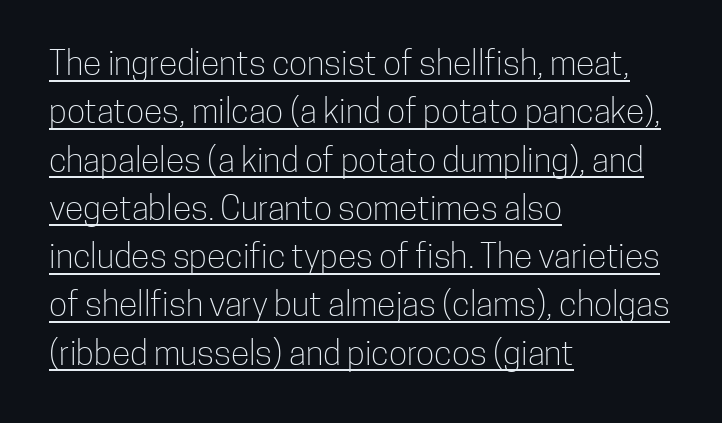
The lines sit at an ordinary, default distance from one another. Looks like regular typesetting: each glyph gets only the width it needs. Posture: straight, roman, zero tilt. Reading down the block, your eye returns to a fixed left position each line.
